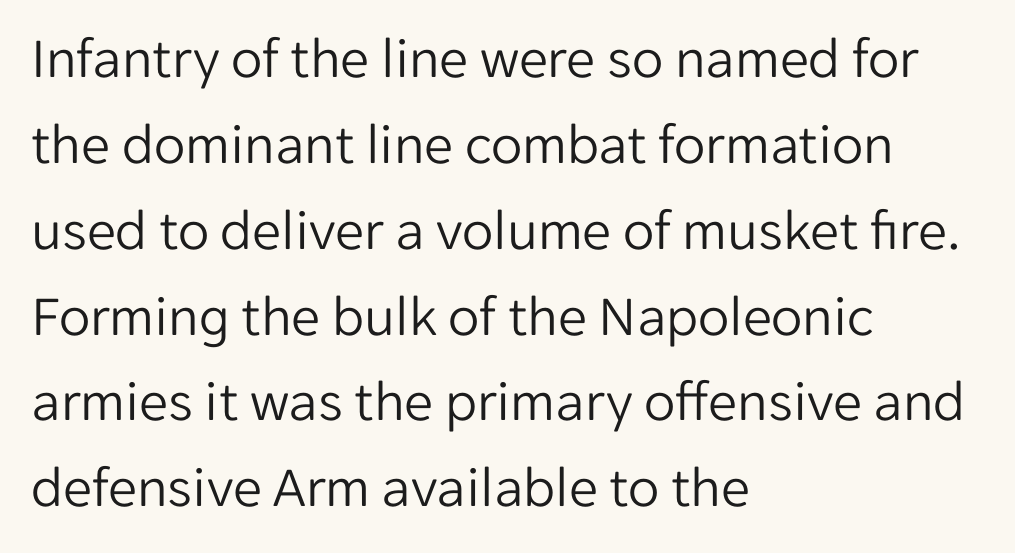
The image shows 58 px light sans-serif type, upright; set left-aligned, normal line spacing (1.48x), normal letter spacing, not underlined; low stroke contrast and a medium x-height.
